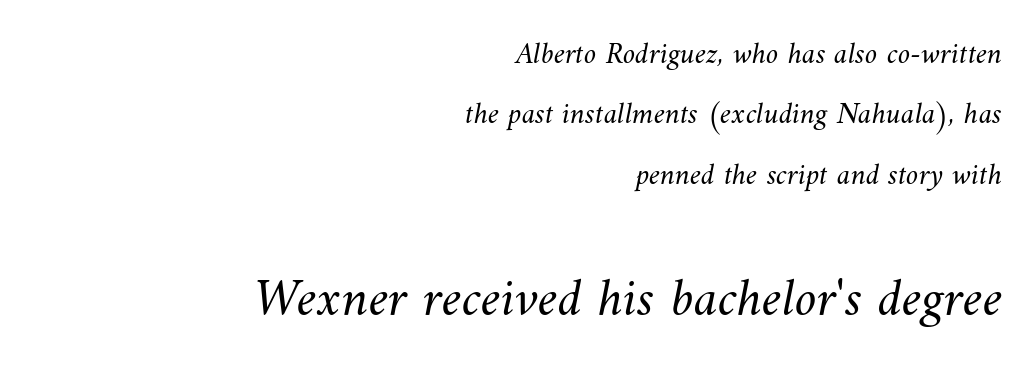
The image shows 55 px light type; set right-aligned, loose line spacing (1.95x), normal letter spacing, not underlined; the second (bottom) block is 1.77x larger; medium stroke contrast and a small x-height.
